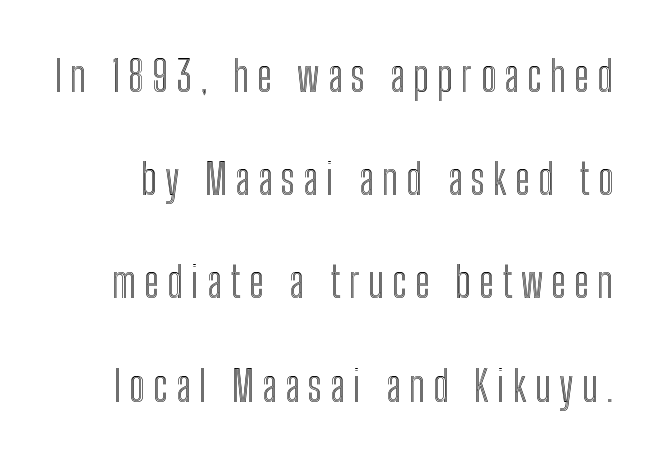
{"italic": "no", "width": "condensed", "x_height": "medium", "monospaced": "no", "underline": "no", "line_spacing": "loose", "line_spacing_ratio": 2.4, "glyph_px": 43}
